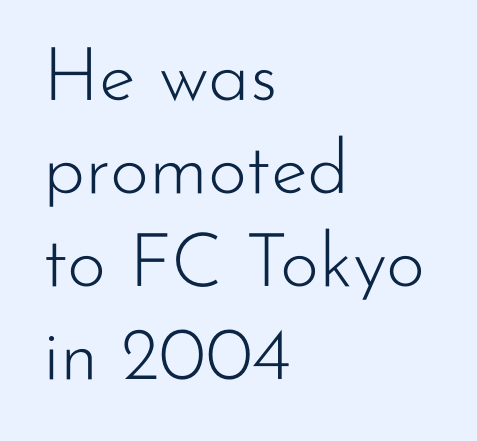
The image shows 75 px light sans-serif type, upright; set left-aligned, line spacing 1.24x, normal letter spacing, not underlined; low stroke contrast and a small x-height.
